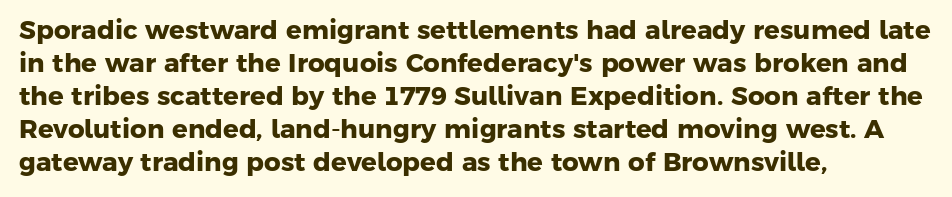
{"bold": "yes", "underline": "no", "align": "left", "line_spacing": "normal", "line_spacing_ratio": 1.27, "letter_spacing": "normal", "letter_spacing_em": 0.0, "glyph_px": 26}
